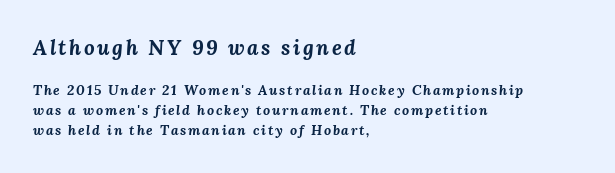
Q: Is the text bold? A: Yes.
Q: Is the text italic (slanted)? A: Yes, it leans right by about 3 degrees.
Q: Is the text underlined? A: No.
Q: How is the paragraph aligned? A: Left-aligned.
Q: Is the spacing between lines tight, normal or loose? A: Normal.
Q: Which block of text is set in a larger size, the first (top) or the second (bottom)? A: The first (top) one.
